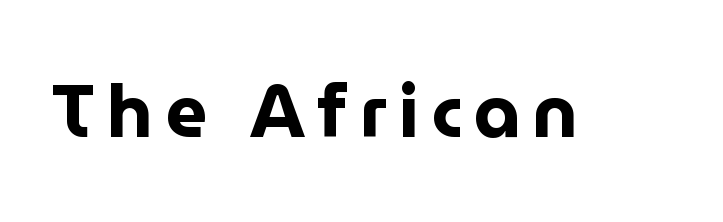
This sample has the flowing, uneven cadence of proportional lettering. Look at the bottom of the vertical strokes: they stop flat, with no serifs. The space beneath each line is pristine and unruled. What weight is shown? A full bold with thick strokes. The lettering stays uniformly vertical, giving the passage a roman look.
